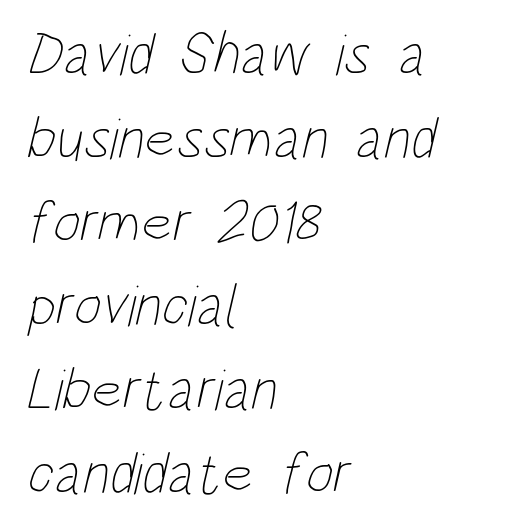
The image shows 59 px thin, condensed type; set left-aligned, normal line spacing (1.42x), normal letter spacing, not underlined; low stroke contrast and a large x-height.
